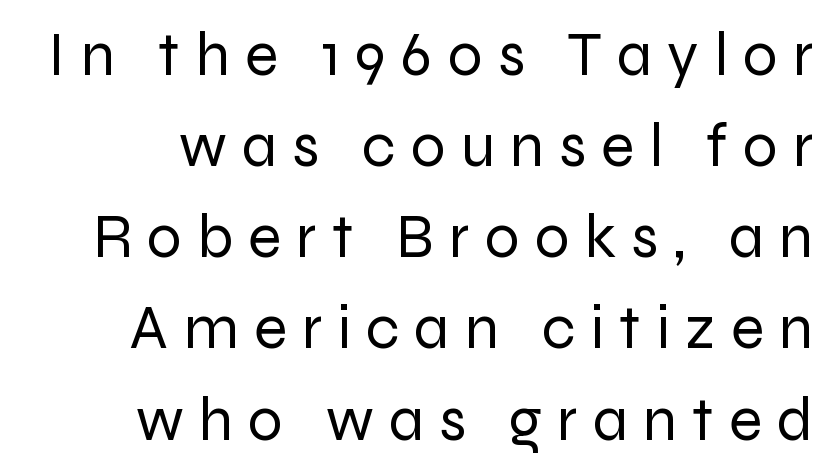
{"serif": "no", "italic": "no", "bold": "no", "weight": "regular", "width": "normal", "stroke_contrast": "low", "x_height": "medium", "monospaced": "no", "underline": "no", "line_spacing": "normal", "line_spacing_ratio": 1.47, "letter_spacing": "wide", "letter_spacing_em": 0.24, "glyph_px": 62}
